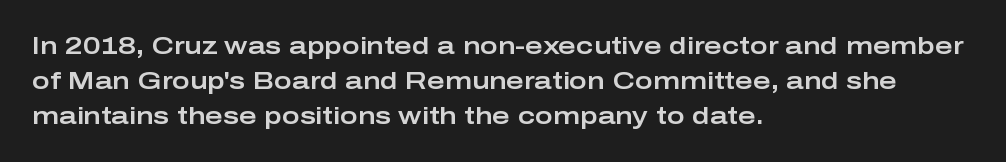
Q: Is the text italic (slanted)? A: No, it is upright.
Q: Is the text underlined? A: No.
Q: How is the paragraph aligned? A: Left-aligned.
Q: Is the spacing between letters normal or unusually wide? A: Normal.
Q: Is the spacing between lines tight, normal or loose? A: Normal.
